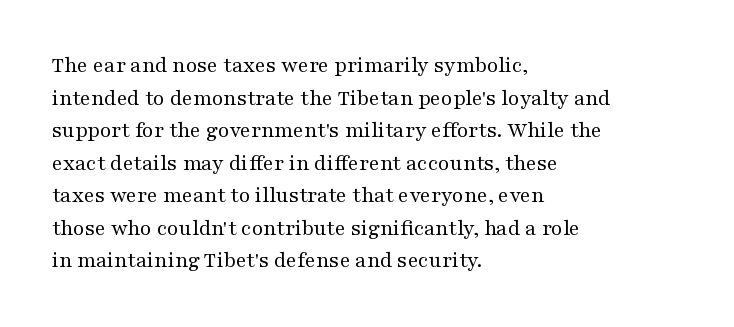
The image shows 22 px text type, upright; set left-aligned, normal line spacing (1.48x), normal letter spacing, not underlined.
